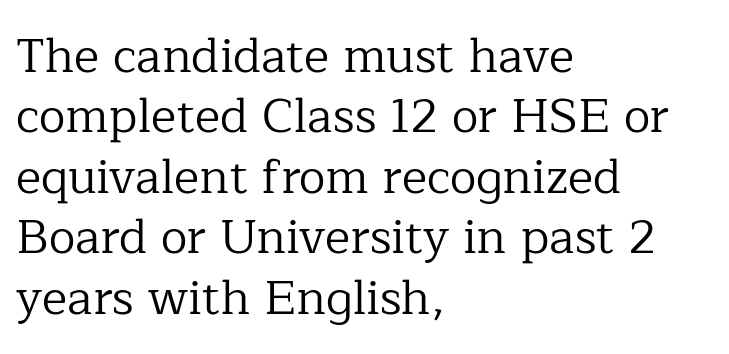
Compared with typical body copy, the letter spacing here is the same. Unlike a clean sans, this face finishes its strokes with serifs. Proportional: the letters do not fall into vertical columns. The passage is arranged the way most books set body copy — flush left. The strokes are not fattened; the text isn't bold.
